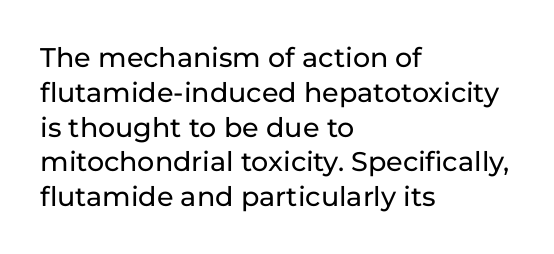
Q: Is the text italic (slanted)? A: No, it is upright.
Q: Is the text underlined? A: No.
Q: How is the paragraph aligned? A: Left-aligned.
Q: Is the spacing between letters normal or unusually wide? A: Normal.
Q: Is the spacing between lines tight, normal or loose? A: Normal.
